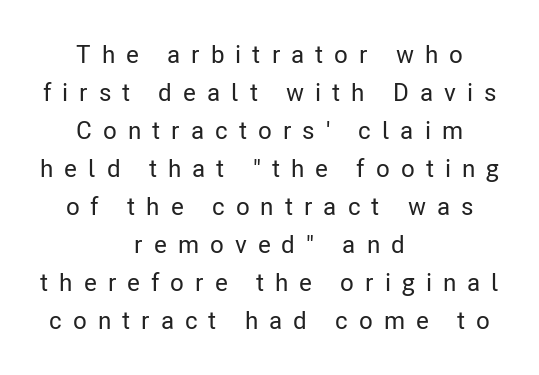
Q: Is the text italic (slanted)? A: No, it is upright.
Q: Is the text underlined? A: No.
Q: How is the paragraph aligned? A: Centered.
Q: Is the spacing between letters normal or unusually wide? A: Unusually wide.
Q: Is the spacing between lines tight, normal or loose? A: Normal.
